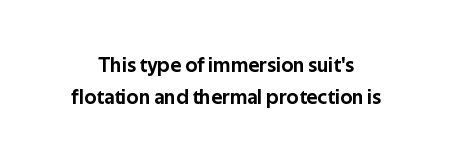
The image shows 21 px text type, upright; set normal line spacing (1.54x), normal letter spacing, not underlined.
